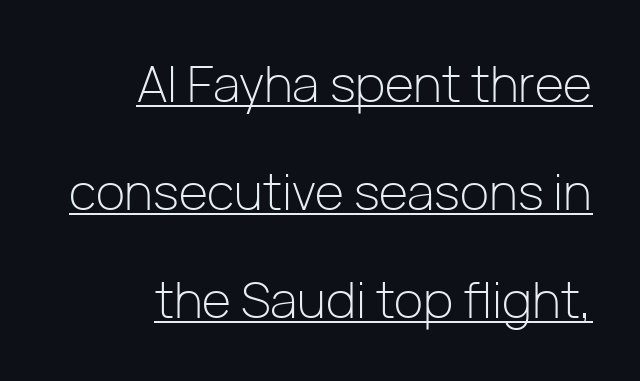
The image shows 50 px light sans-serif type, upright; set right-aligned, loose line spacing (2.16x), normal letter spacing, underlined; low stroke contrast and a medium x-height.
